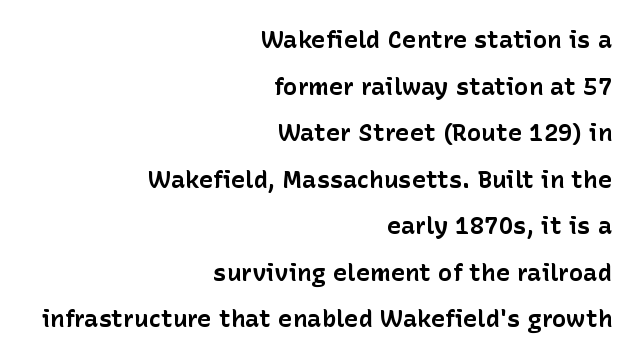
Emphasis by weight is at full strength: bold. What's the leading like? Stretched, with rows far apart. The area under the type is left untouched. Glyph-to-glyph distance matches everyday printed text.
